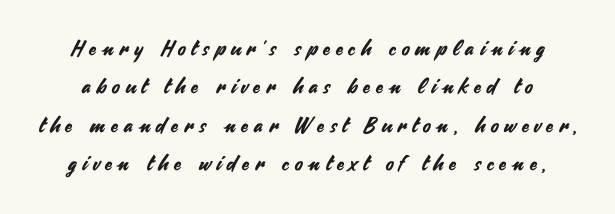
Q: Is the text italic (slanted)? A: Yes.
Q: Is the text underlined? A: No.
Q: Is the spacing between letters normal or unusually wide? A: Unusually wide.
